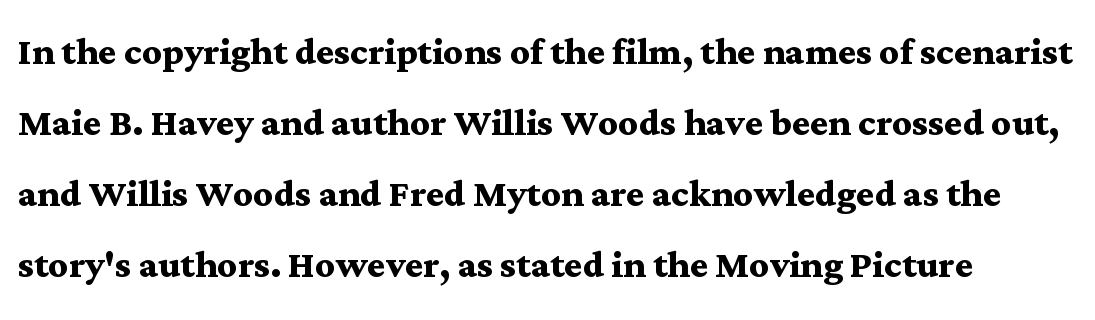
{"serif": "yes", "italic": "no", "bold": "yes", "weight": "semibold", "width": "wide", "stroke_contrast": "medium", "x_height": "medium", "monospaced": "no", "underline": "no", "line_spacing": "normal", "line_spacing_ratio": 1.48, "letter_spacing": "normal", "letter_spacing_em": 0.0, "glyph_px": 48}
